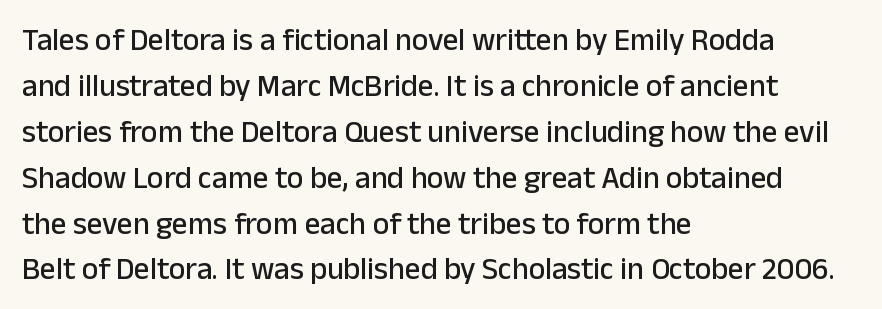
Q: Is the text italic (slanted)? A: No, it is upright.
Q: Is the typeface a serif or a sans-serif typeface? A: Sans-serif.
Q: Is the text underlined? A: No.
Q: How is the paragraph aligned? A: Left-aligned.
Q: Is the spacing between letters normal or unusually wide? A: Normal.
Q: Is the spacing between lines tight, normal or loose? A: Normal.
Q: Width (condensed, normal, or wide)? A: Normal.
Q: Stroke contrast? A: Low.
Q: x-height? A: Medium.
Q: Monospaced? A: No.
